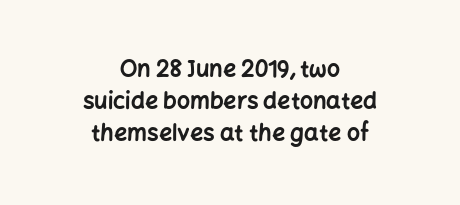
Style check: upright. Observe the ordinary spacing: letters are neighbours, not strangers. Does the copy run flush right? No — it is centered line by line. Quick note: interline space is typical. Strokes here are thick enough to call this a true bold.
